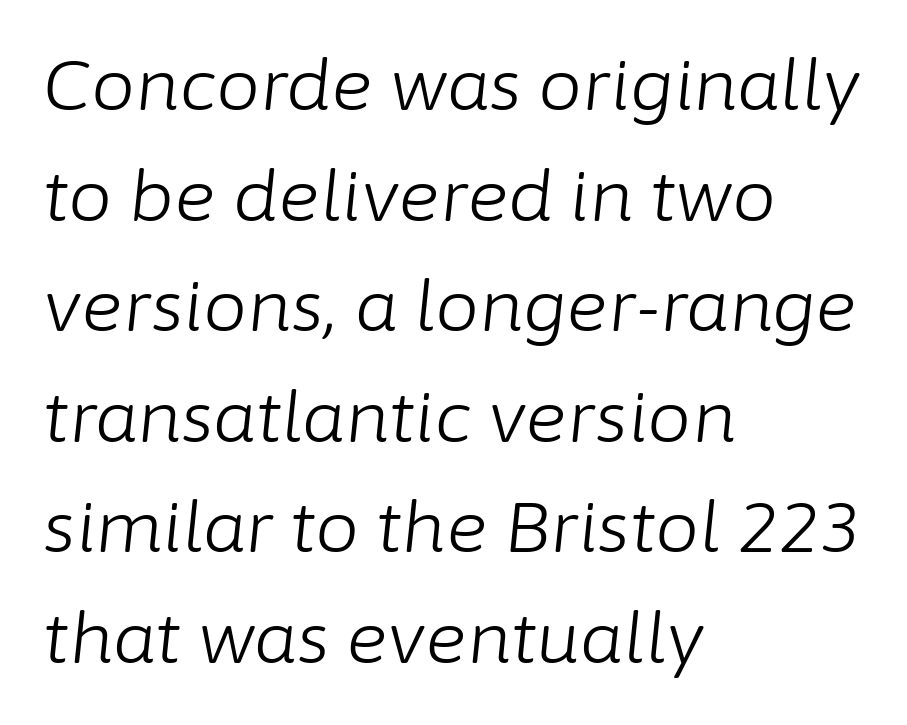
Character widths vary here, with narrow letters taking less room than wide ones. The weight would be labelled regular, book, light, or lighter still. These lines are set flush left with a ragged right edge. Slant detected: the letters are inclined. Characters follow at the spacing the type designer built in. Type without underlining.
